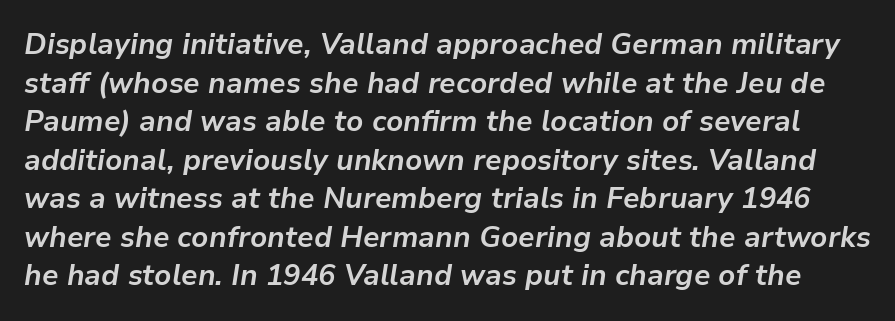
Do the characters align in a grid? No, the font is proportional. These lines sit exactly where default settings would place them. The strip under each line holds only bare page. The letters sit at their default tracking, neither squeezed nor spread. Weight: bold.
